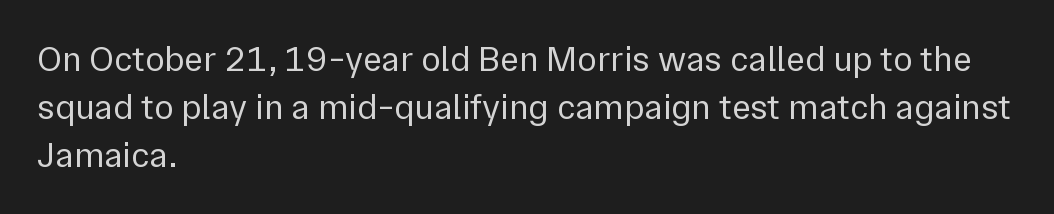
{"serif": "no", "italic": "no", "bold": "no", "weight": "regular", "width": "normal", "stroke_contrast": "low", "x_height": "medium", "monospaced": "no", "underline": "no", "align": "left", "line_spacing": "normal", "line_spacing_ratio": 1.34, "letter_spacing": "normal", "letter_spacing_em": 0.0, "glyph_px": 36}
